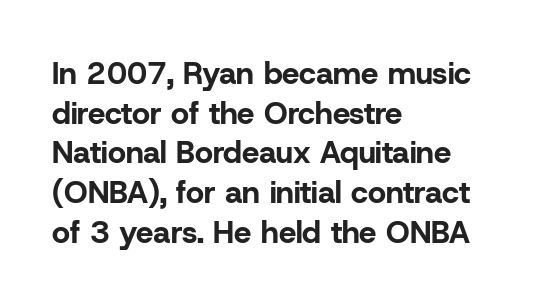
Typographically, this falls in the sans-serif category. Regular leading. Each letter keeps its own natural width here, so spacing adapts to shape. Descenders hang freely into open space. Summary of weight: heavy, a full bold. Quick note: not italic, upright.
